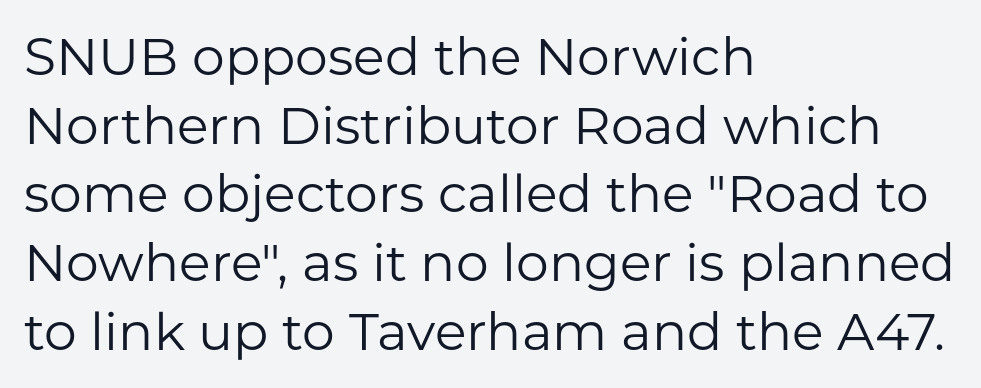
The image shows 52 px regular-weight sans-serif type, upright; set left-aligned, normal line spacing (1.32x), normal letter spacing, not underlined; low stroke contrast and a medium x-height.
